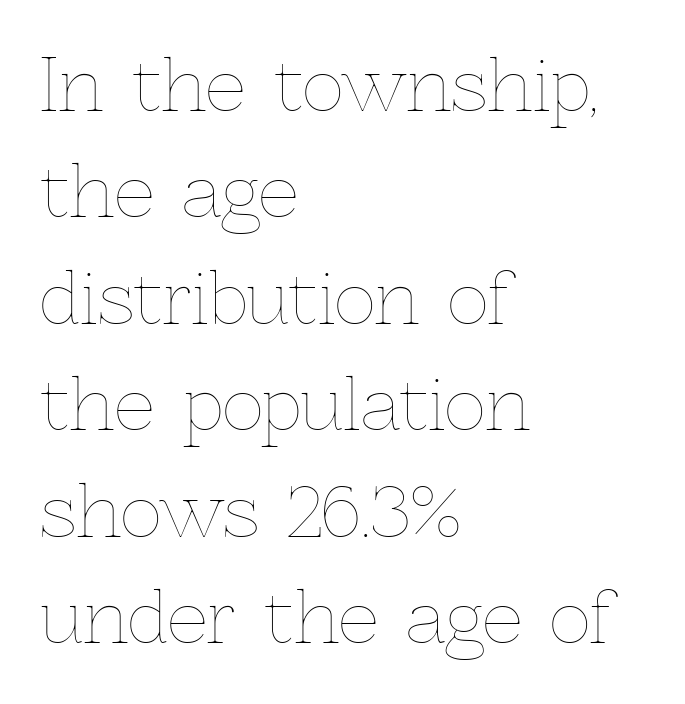
{"italic": "no", "bold": "no", "weight": "thin", "width": "normal", "x_height": "medium", "monospaced": "no", "underline": "no", "align": "left", "line_spacing": "normal", "line_spacing_ratio": 1.5, "letter_spacing": "normal", "letter_spacing_em": 0.0, "glyph_px": 71}
